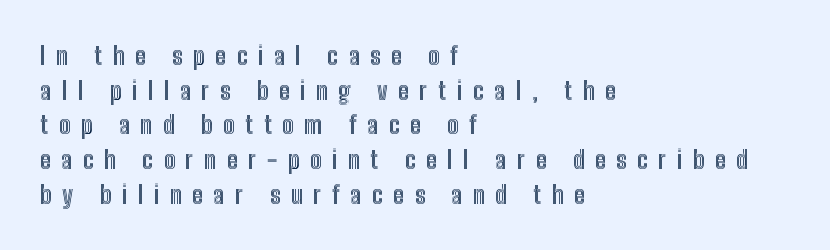
Glance below the letters and you will spot only blank space. Notice how the passage keeps a crisp vertical edge on the left only. The letters stand upright; this is a roman face. Substantial extra tracking has been applied to these lines. In terms of leading, this rendering sits right in the middle.
